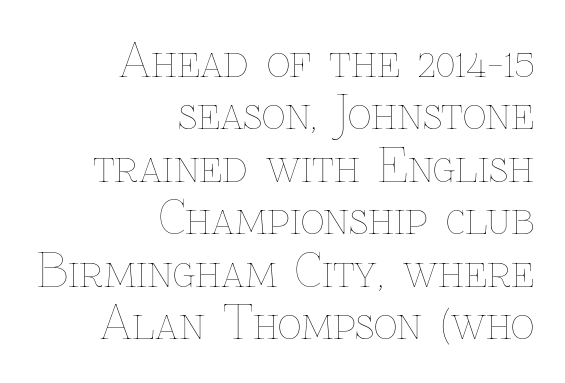
Does the leading feel generous? Not at all — it's pinched. The letters advance in unequal steps, a hallmark of proportional type. The lettering stays uniformly vertical, giving the passage a roman look. No word sits above an underline. Compared with a typical body face, this is equally light or lighter still.
